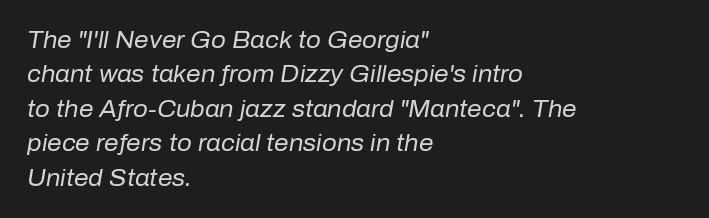
Q: Is the text bold? A: No.
Q: Is the text italic (slanted)? A: Yes, it leans right by about 10 degrees.
Q: Is the text underlined? A: No.
Q: How is the paragraph aligned? A: Left-aligned.
Q: Is the spacing between letters normal or unusually wide? A: Normal.
Q: Is the spacing between lines tight, normal or loose? A: Normal.
